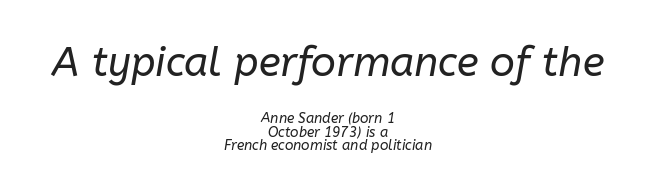
The image shows 41 px regular-weight type, italic (leaning right); set centered, tight line spacing (0.96x), normal letter spacing, not underlined; the first (top) block is 2.93x larger; low stroke contrast and a medium x-height.
